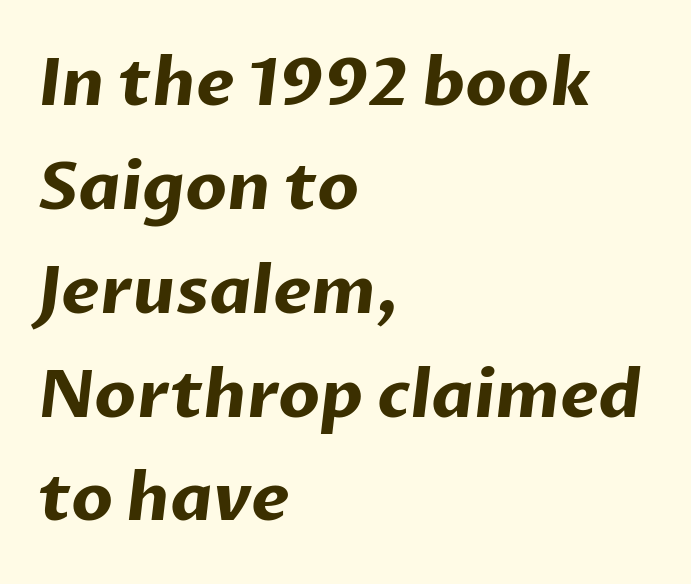
Q: Is the text bold? A: Yes.
Q: Is the typeface a serif or a sans-serif typeface? A: Sans-serif.
Q: Is the text underlined? A: No.
Q: How is the paragraph aligned? A: Left-aligned.
Q: Is the spacing between letters normal or unusually wide? A: Normal.
Q: Is the spacing between lines tight, normal or loose? A: Normal.
Q: Width (condensed, normal, or wide)? A: Normal.
Q: Stroke contrast? A: Low.
Q: x-height? A: Medium.
Q: Monospaced? A: No.
